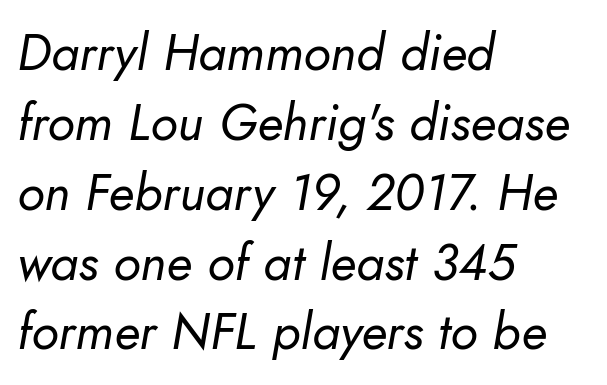
Summary of vertical rhythm: regular, with standard interline spacing. The passage shown is not underscored anywhere. Quick note: italic. Heaviness? Minimal to ordinary, like unemphasized prose. Visually the block forms a straight wall on the left and a jagged coastline on the right.
